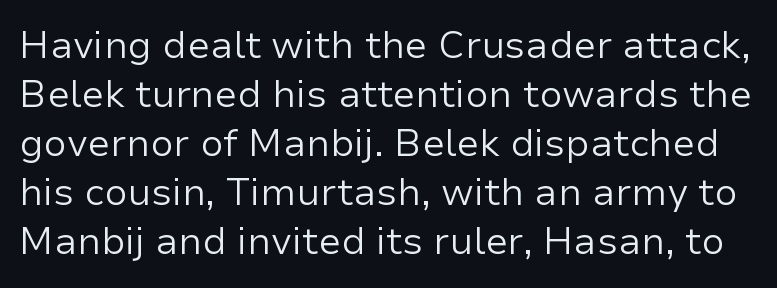
Decoration check: the copy has no underline. Spacing verdict: proportional, widths tailored to each character. The font sits on the lighter half of the weight spectrum, regular included. The rendering keeps characters at their native spacing. The letters stand straight up with perfectly vertical stems.
